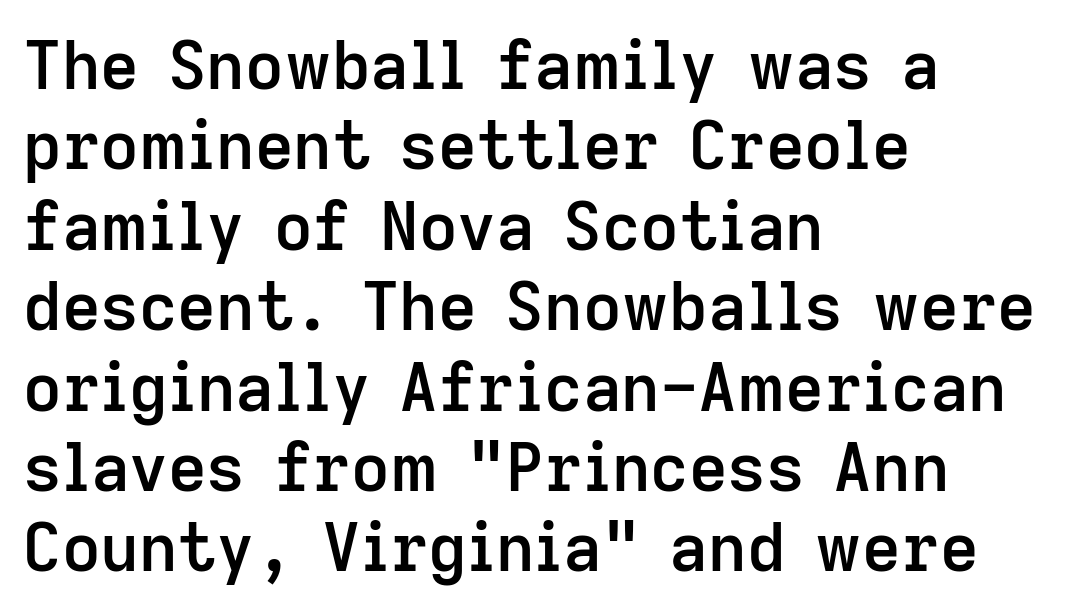
Q: Is the text bold? A: Semi-bold.
Q: Is the text italic (slanted)? A: No, it is upright.
Q: Is the typeface a serif or a sans-serif typeface? A: Sans-serif.
Q: Is the text underlined? A: No.
Q: How is the paragraph aligned? A: Left-aligned.
Q: Is the spacing between letters normal or unusually wide? A: Normal.
Q: Width (condensed, normal, or wide)? A: Normal.
Q: Stroke contrast? A: Low.
Q: x-height? A: Medium.
Q: Monospaced? A: No.
